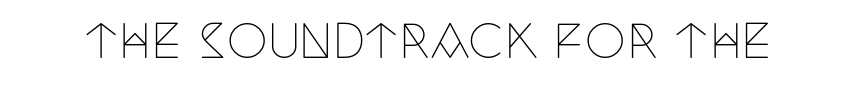
The image shows 46 px thin, condensed serif type, upright; set normal letter spacing, not underlined; low stroke contrast and a large x-height.
